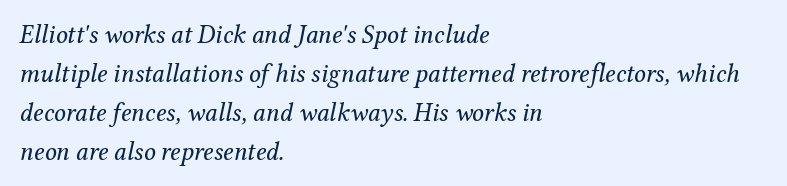
The image shows 26 px text type, italic (leaning right); set left-aligned, normal line spacing (1.5x), normal letter spacing, not underlined.
